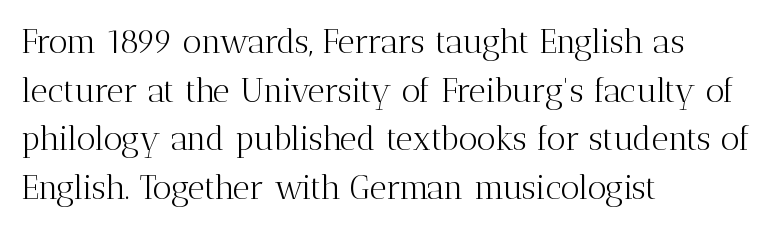
{"serif": "yes", "italic": "no", "bold": "no", "weight": "light", "width": "normal", "stroke_contrast": "medium", "x_height": "medium", "monospaced": "no", "underline": "no", "align": "left", "line_spacing": "normal", "line_spacing_ratio": 1.47, "letter_spacing": "normal", "letter_spacing_em": 0.0, "glyph_px": 33}
